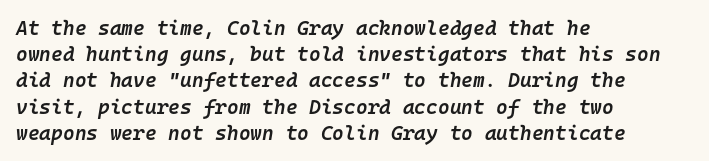
Q: Is the text bold? A: Semi-bold.
Q: Is the text italic (slanted)? A: Yes, it leans right by about 10 degrees.
Q: Is the text underlined? A: No.
Q: How is the paragraph aligned? A: Left-aligned.
Q: Is the spacing between letters normal or unusually wide? A: Normal.
Q: Is the spacing between lines tight, normal or loose? A: Normal.
